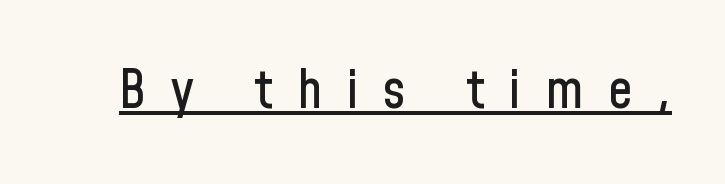
There is plenty of visible air inserted between adjacent glyphs. This is underlined copy, the kind a proofreader might mark for attention. Note the varied advance widths — an 'i' is clearly narrower than an 'm'. The letters stand upright; this is a roman face. The face used here is a sans, in the tradition of grotesques and geometrics.
